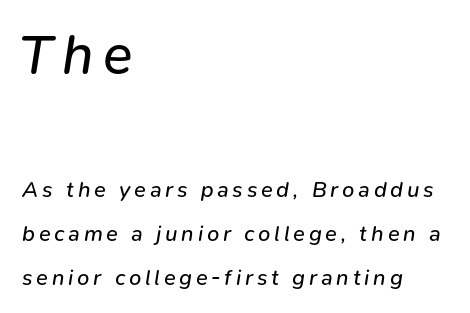
The image shows 55 px regular-weight type, italic (leaning right); set left-aligned, loose line spacing (2.0x), not underlined; the first (top) block is 2.5x larger; low stroke contrast and a medium x-height.
